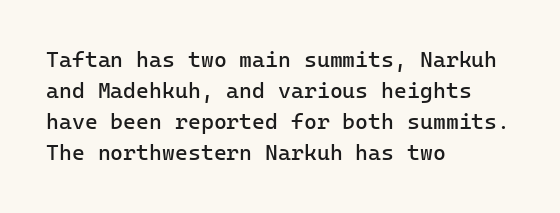
The words here are not underlined. Default kerning and tracking; the words read as compact shapes. The paragraph shown leans on its left margin. Posture: straight, roman, zero tilt. Vertical stems look standard width or narrower in stroke. Vertical spacing — default.
